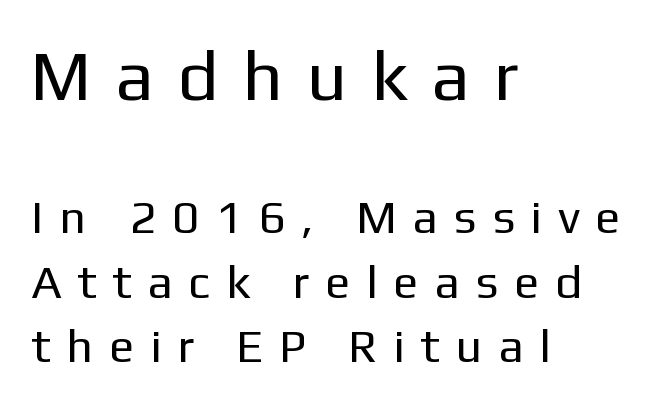
{"serif": "no", "italic": "no", "bold": "no", "weight": "regular", "width": "normal", "stroke_contrast": "low", "x_height": "medium", "monospaced": "no", "underline": "no", "align": "left", "line_spacing": "normal", "line_spacing_ratio": 1.38, "letter_spacing": "wide", "letter_spacing_em": 0.41, "larger_block": "first", "size_ratio": 1.51, "glyph_px": 71}
